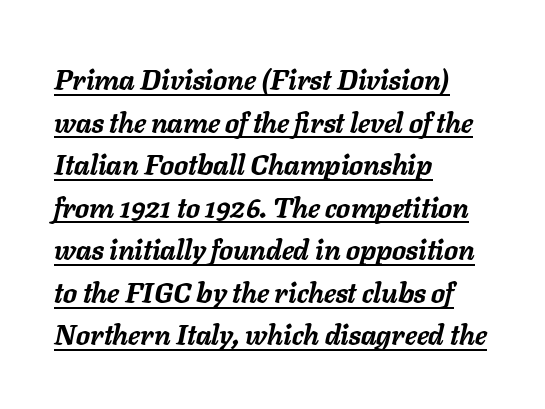
The letters advance in unequal steps, a hallmark of proportional type. Compared with typical body copy, the letter spacing here is the same. In terms of leading, this rendering sits right in the middle. Every row of glyphs begins at an identical x-position on the left. The letters are bold, with thick, heavy strokes. Slant detected: the letters are inclined.
